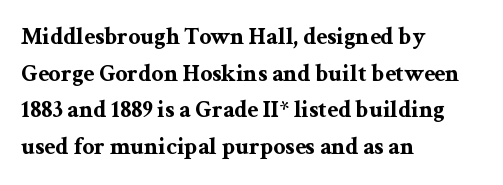
The image shows 24 px bold type, upright; set left-aligned, normal line spacing (1.53x), normal letter spacing, not underlined.
